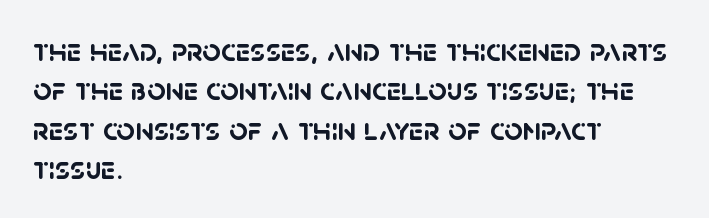
Looks like regular typesetting: each glyph gets only the width it needs. No feet cap the strokes, marking this as sans-serif type. Is the type bold? Yes — the strokes are clearly thick and heavy. A classic flush-left, rag-right setting is used for this passage.
